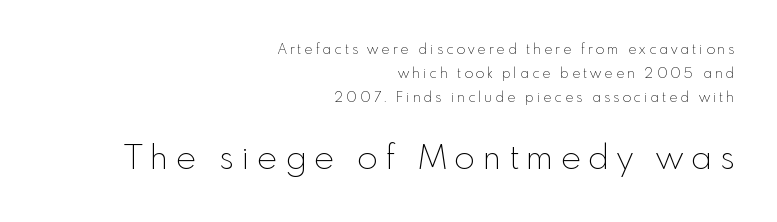
{"serif": "no", "italic": "no", "bold": "no", "weight": "thin", "width": "normal", "x_height": "small", "monospaced": "no", "underline": "no", "align": "right", "line_spacing_ratio": 1.72, "letter_spacing": "wide", "letter_spacing_em": 0.22, "larger_block": "second", "size_ratio": 2.43, "glyph_px": 34}
